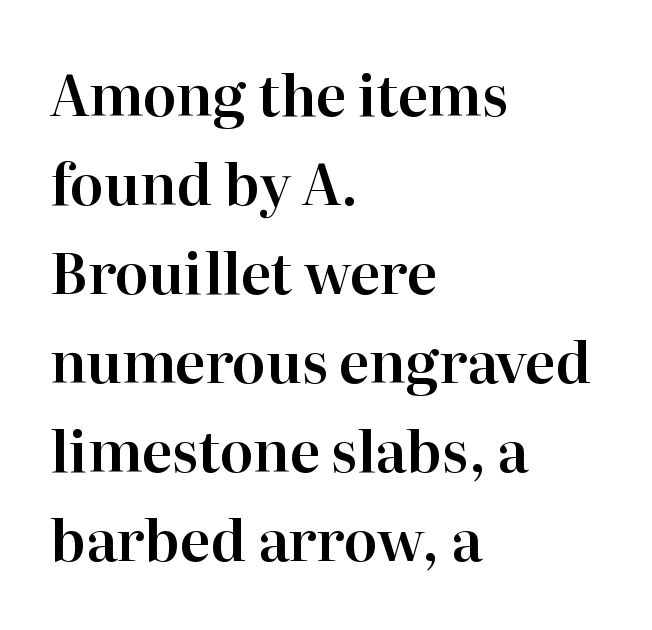
{"serif": "yes", "italic": "no", "width": "normal", "stroke_contrast": "high", "x_height": "medium", "monospaced": "no", "underline": "no", "align": "left", "line_spacing": "normal", "line_spacing_ratio": 1.59, "letter_spacing": "normal", "letter_spacing_em": 0.0, "glyph_px": 56}
